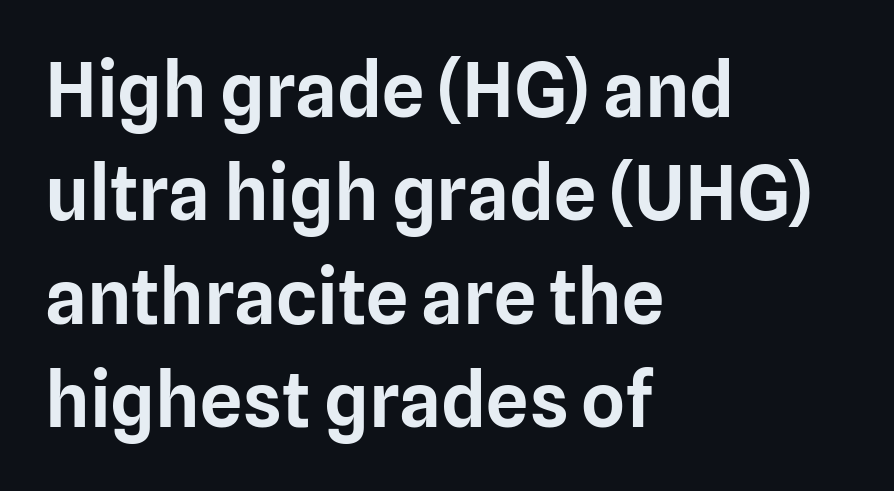
In terms of posture, this sample is upright. Any mark beneath the type? The region is blank. The font family rendered here belongs to the sans-serif group. A typesetter would call this leading conventional body-copy spacing. The rendering uses natural spacing where letterforms have individual widths.
